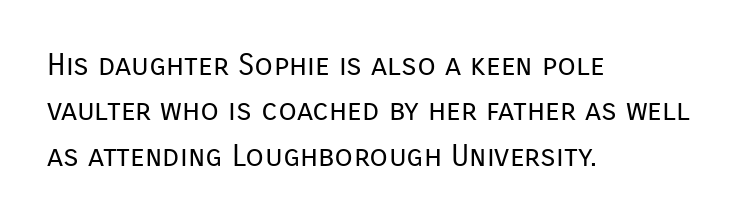
Is this a fixed-width face? No — the glyphs have proportional, varying widths. Stroke thickness stays within the range of a standard reading face or lighter. These lines are composed in type without serifs. Reading down the column, the eye jumps a familiar distance to each next line. Posture: upright roman.
